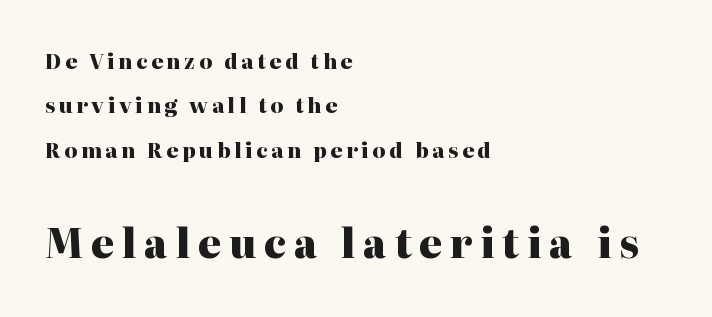
Q: Is the text bold? A: Yes.
Q: Is the text italic (slanted)? A: No, it is upright.
Q: Is the typeface a serif or a sans-serif typeface? A: Serif.
Q: Is the text underlined? A: No.
Q: How is the paragraph aligned? A: Left-aligned.
Q: Is the spacing between lines tight, normal or loose? A: Loose.
Q: Which block of text is set in a larger size, the first (top) or the second (bottom)? A: The second (bottom) one.
Q: Width (condensed, normal, or wide)? A: Normal.
Q: Stroke contrast? A: High.
Q: x-height? A: Medium.
Q: Monospaced? A: No.
